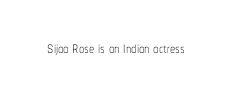
Q: Is the text bold? A: No.
Q: Is the text italic (slanted)? A: No, it is upright.
Q: Is the text underlined? A: No.
Q: Is the spacing between letters normal or unusually wide? A: Normal.
